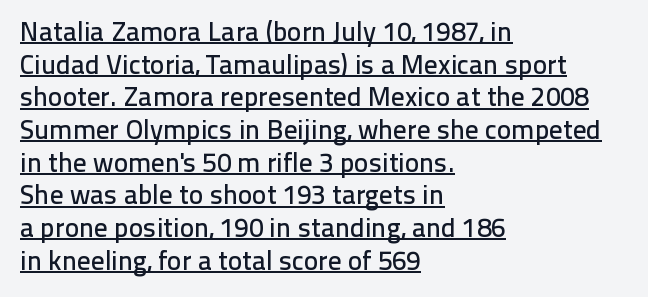
A rule runs beneath these lines of type. Rendered with straight, roman letterforms. Between one letter and the next there's only the usual sliver of space. One-word summary of the alignment: left.
